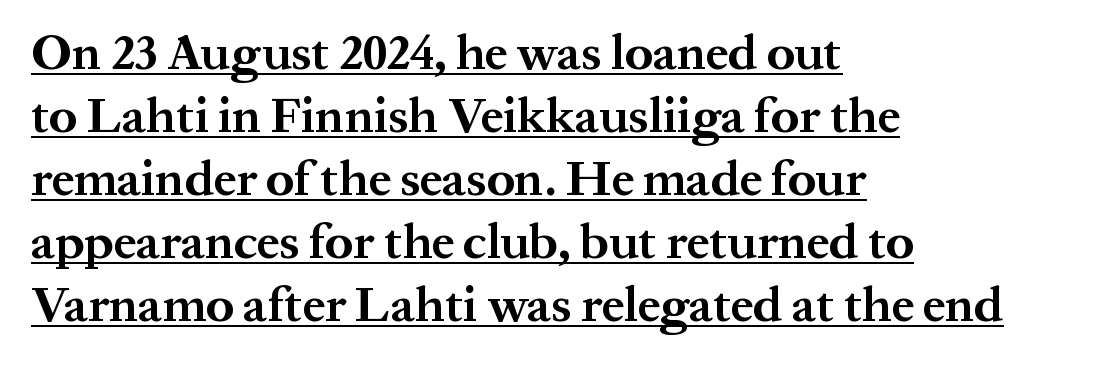
The image shows 50 px bold serif type, upright; set left-aligned, normal line spacing (1.26x), normal letter spacing, underlined; medium stroke contrast and a medium x-height.
